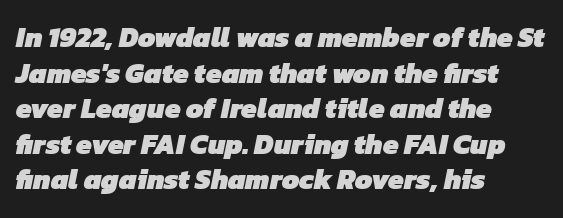
The image shows 28 px heavy sans-serif type; set left-aligned, normal line spacing (1.27x), normal letter spacing, not underlined; low stroke contrast and a medium x-height.
